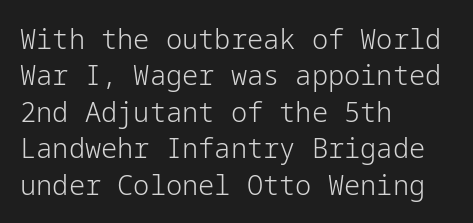
{"italic": "no", "bold": "no", "underline": "no", "align": "left", "line_spacing": "normal", "line_spacing_ratio": 1.35, "letter_spacing": "normal", "letter_spacing_em": 0.0, "glyph_px": 27}
